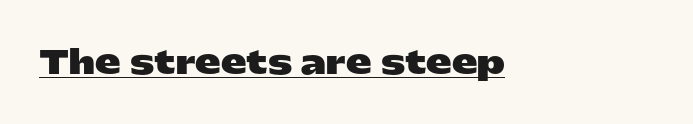
Q: Is the text bold? A: Yes.
Q: Is the text italic (slanted)? A: No, it is upright.
Q: Is the typeface a serif or a sans-serif typeface? A: Sans-serif.
Q: Is the text underlined? A: Yes.
Q: Is the spacing between letters normal or unusually wide? A: Normal.
Q: Width (condensed, normal, or wide)? A: Wide.
Q: Stroke contrast? A: Low.
Q: x-height? A: Medium.
Q: Monospaced? A: No.
